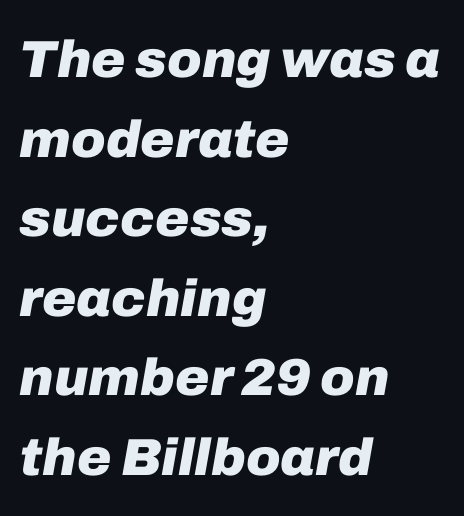
Whoever set this chose a conventional vertical rhythm. Designer's note — italics engaged. Is the type bold? Yes — the strokes are clearly thick and heavy. The typesetter chose a ragged-right arrangement here.
